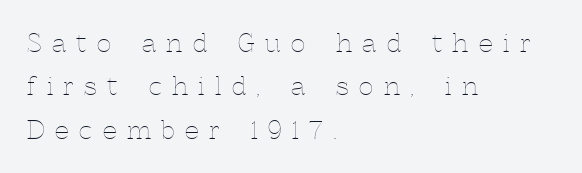
{"italic": "no", "bold": "no", "underline": "no", "align": "left", "line_spacing_ratio": 1.74, "letter_spacing": "wide", "letter_spacing_em": 0.42, "glyph_px": 25}
